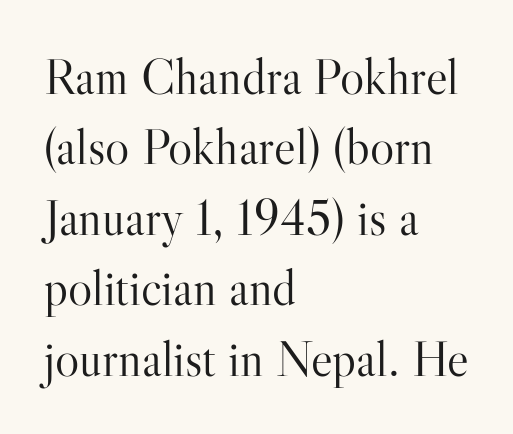
{"serif": "yes", "italic": "no", "bold": "no", "weight": "light", "width": "normal", "stroke_contrast": "high", "x_height": "small", "monospaced": "no", "underline": "no", "align": "left", "line_spacing": "normal", "line_spacing_ratio": 1.38, "letter_spacing": "normal", "letter_spacing_em": 0.0, "glyph_px": 51}
